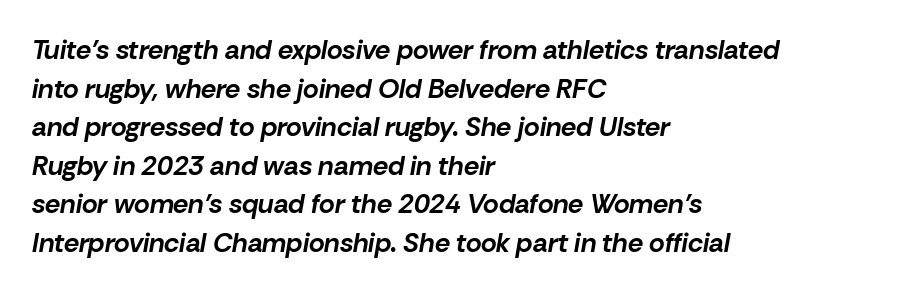
{"italic": "yes", "lean": "right", "slant_degrees": 10, "bold": "yes", "underline": "no", "align": "left", "line_spacing": "normal", "line_spacing_ratio": 1.43, "letter_spacing": "normal", "letter_spacing_em": 0.0, "glyph_px": 27}
